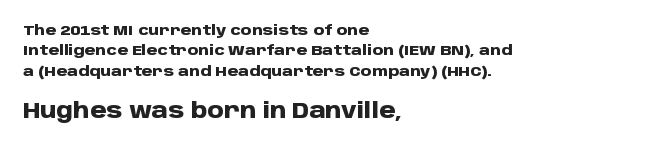
The face used here appears at its bigger size in the lower chunk. In terms of weight, the rendering is a true, heavy bold. In terms of leading, this rendering sits right in the middle. The line texture is even and compact thanks to regular tracking. The text block is weighted toward the left margin, trailing off unevenly rightward. The typography opts for an upright posture over an oblique one.
